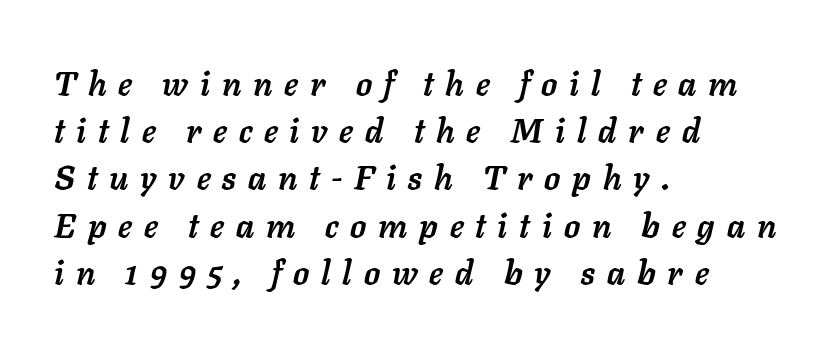
Horizontal alignment here is leftward, the default for most running prose. The strip under each line holds only bare page. How would I describe the line gaps? Plain and ordinary. The face used here has a pronounced slope to its letters.
